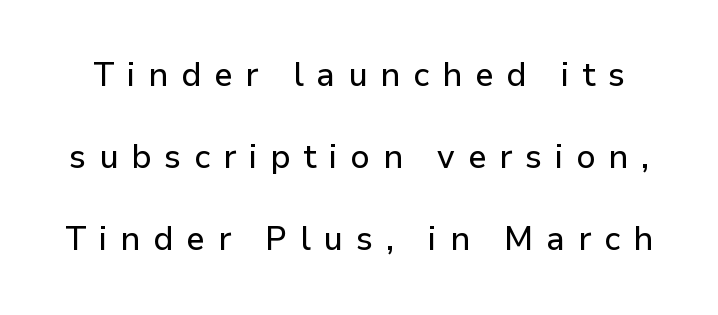
The image shows 33 px sans-serif type, upright; set loose line spacing (2.49x), unusually wide letter spacing (+0.39 em), not underlined; low stroke contrast and a medium x-height.
